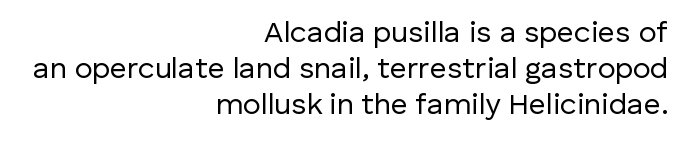
{"serif": "no", "italic": "no", "bold": "no", "weight": "regular", "width": "normal", "stroke_contrast": "low", "x_height": "medium", "monospaced": "no", "underline": "no", "align": "right", "line_spacing_ratio": 1.2, "letter_spacing": "normal", "letter_spacing_em": 0.0, "glyph_px": 30}
